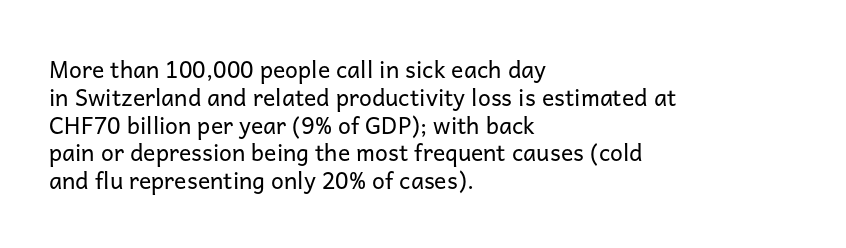
Italic: no, the glyphs are upright roman. Typeset ragged right — the left edge is the straight one. The gaps between neighbouring characters are ordinary and unremarkable. No letter is thick-stroked: the sample isn't bold. Lines of text with bare space underneath.
